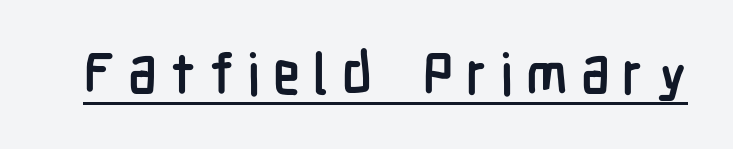
The image shows 56 px semibold, condensed sans-serif type, upright; set unusually wide letter spacing (+0.23 em), underlined; low stroke contrast and a medium x-height.
